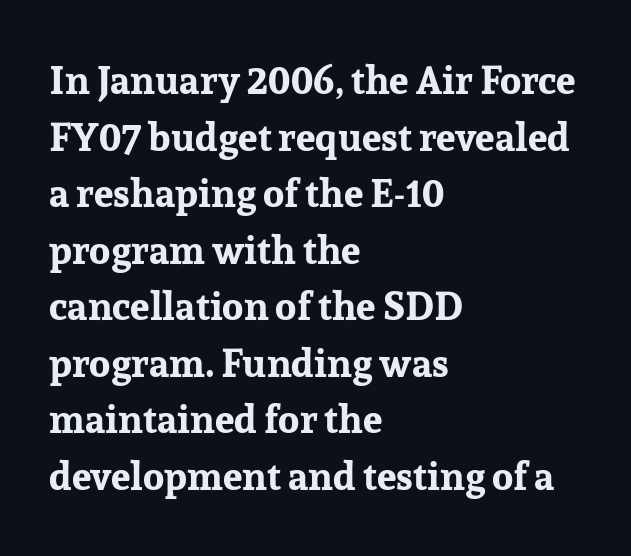
The image shows 39 px bold serif type, upright; set left-aligned, normal line spacing (1.45x), normal letter spacing, not underlined; low stroke contrast and a medium x-height.
